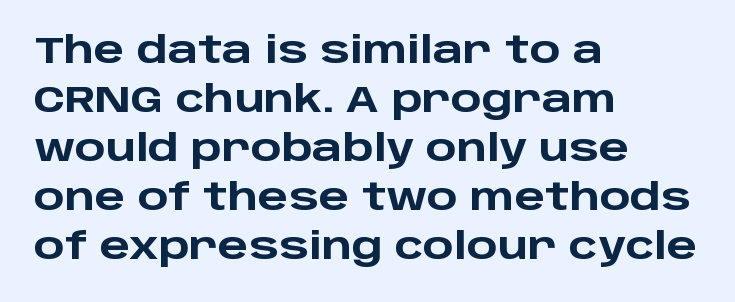
Q: Is the text bold? A: Yes.
Q: Is the text italic (slanted)? A: No, it is upright.
Q: Is the typeface a serif or a sans-serif typeface? A: Sans-serif.
Q: Is the text underlined? A: No.
Q: How is the paragraph aligned? A: Left-aligned.
Q: Is the spacing between letters normal or unusually wide? A: Normal.
Q: Is the spacing between lines tight, normal or loose? A: Normal.
Q: Width (condensed, normal, or wide)? A: Wide.
Q: Stroke contrast? A: Low.
Q: x-height? A: Large.
Q: Monospaced? A: No.
